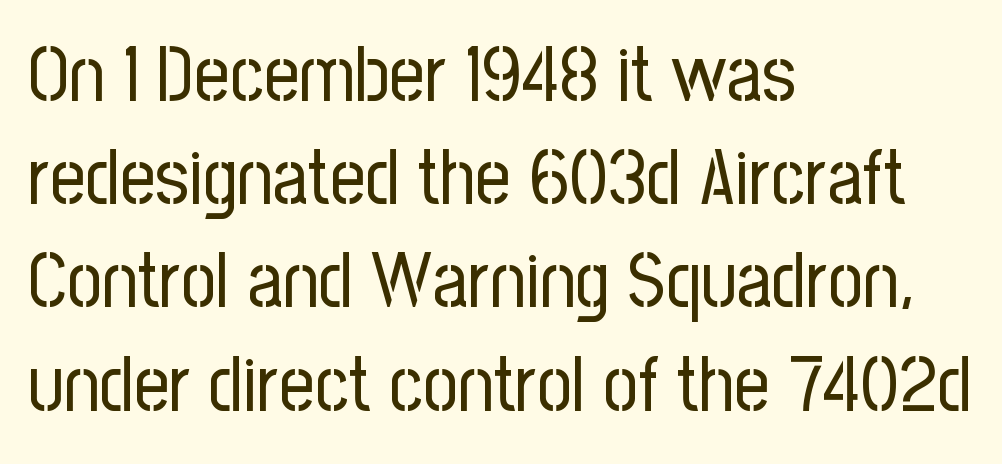
Q: Is the text bold? A: No.
Q: Is the text italic (slanted)? A: No, it is upright.
Q: Is the typeface a serif or a sans-serif typeface? A: Sans-serif.
Q: Is the text underlined? A: No.
Q: How is the paragraph aligned? A: Left-aligned.
Q: Is the spacing between letters normal or unusually wide? A: Normal.
Q: Is the spacing between lines tight, normal or loose? A: Normal.
Q: Width (condensed, normal, or wide)? A: Condensed.
Q: Stroke contrast? A: Low.
Q: x-height? A: Medium.
Q: Monospaced? A: No.
